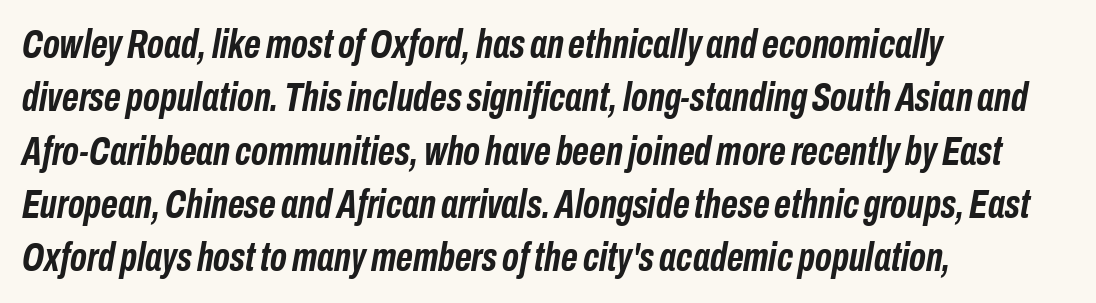
The image shows 41 px semibold, condensed type, italic (leaning right); set left-aligned, normal line spacing (1.3x), normal letter spacing, not underlined; low stroke contrast and a medium x-height.
